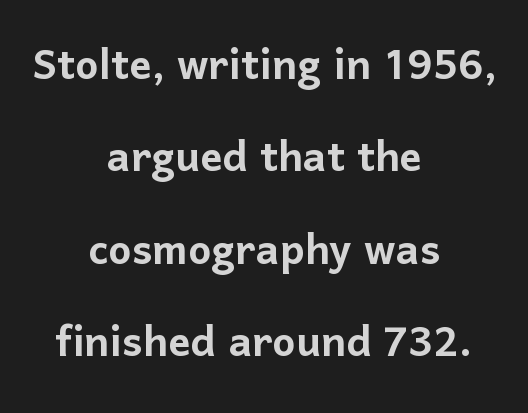
{"serif": "no", "italic": "no", "width": "normal", "stroke_contrast": "low", "x_height": "medium", "monospaced": "no", "underline": "no", "align": "center", "line_spacing": "normal", "line_spacing_ratio": 1.68, "letter_spacing": "normal", "letter_spacing_em": 0.0, "glyph_px": 55}
